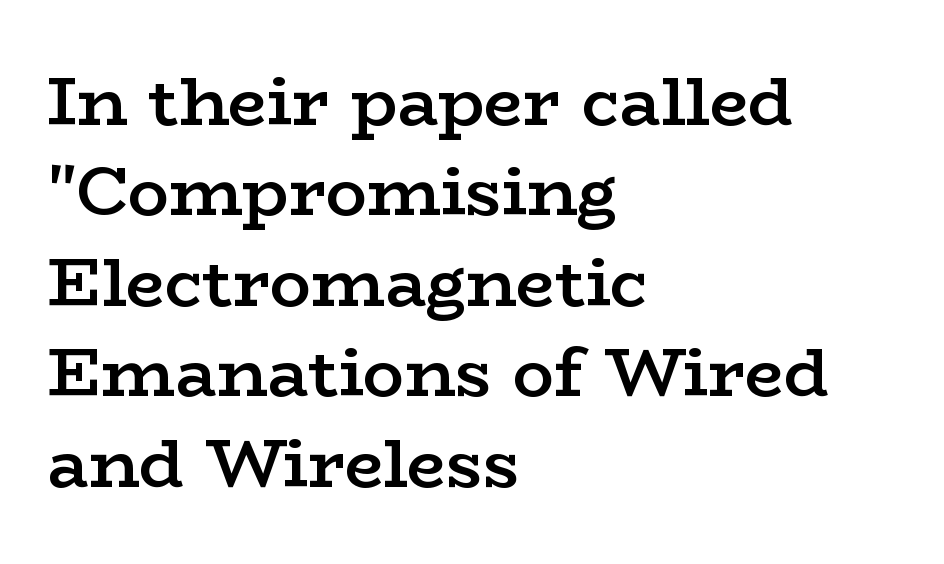
{"serif": "yes", "italic": "no", "bold": "semi", "weight": "semibold", "width": "wide", "stroke_contrast": "low", "x_height": "medium", "monospaced": "no", "underline": "no", "align": "left", "line_spacing": "normal", "line_spacing_ratio": 1.31, "letter_spacing": "normal", "letter_spacing_em": 0.0, "glyph_px": 69}
